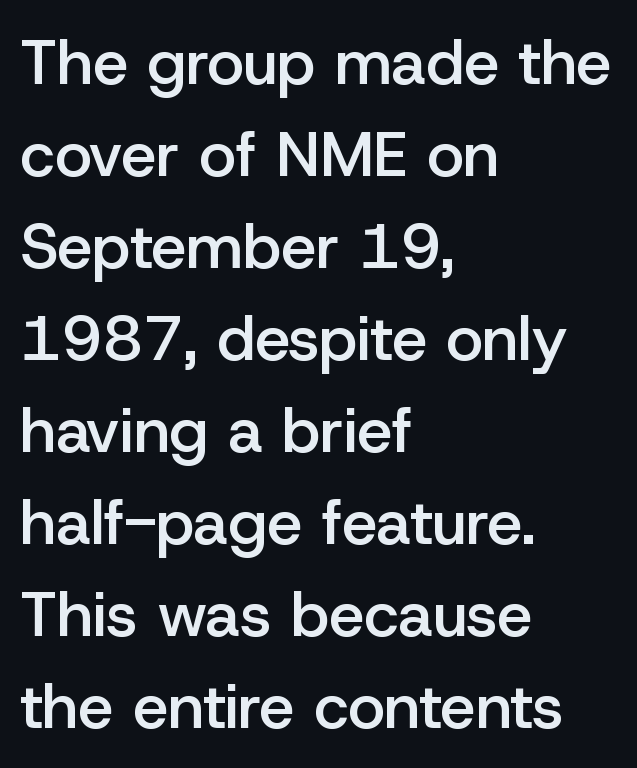
The image shows 63 px semibold sans-serif type, upright; set left-aligned, normal line spacing (1.46x), normal letter spacing, not underlined; low stroke contrast and a medium x-height.
